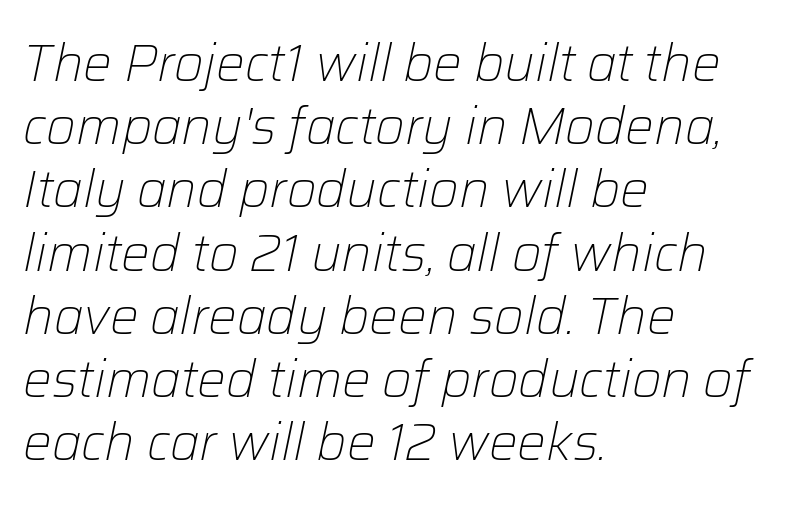
The image shows 51 px light type, italic (leaning right); set left-aligned, line spacing 1.24x, normal letter spacing, not underlined; low stroke contrast and a medium x-height.
